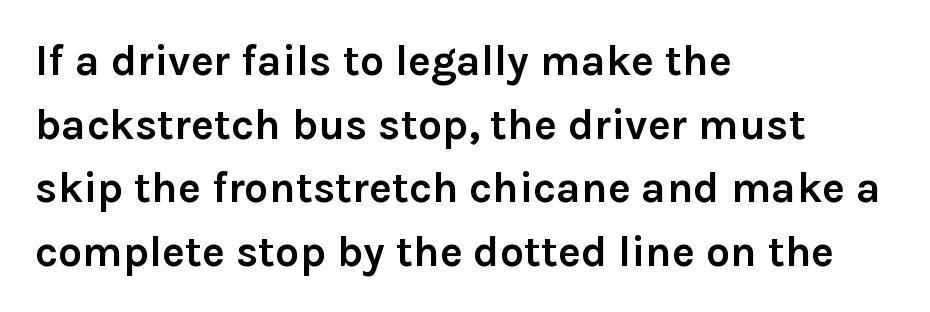
Q: Is the text bold? A: Yes.
Q: Is the text italic (slanted)? A: No, it is upright.
Q: Is the typeface a serif or a sans-serif typeface? A: Sans-serif.
Q: Is the text underlined? A: No.
Q: How is the paragraph aligned? A: Left-aligned.
Q: Is the spacing between letters normal or unusually wide? A: Normal.
Q: Is the spacing between lines tight, normal or loose? A: Normal.
Q: Width (condensed, normal, or wide)? A: Normal.
Q: Stroke contrast? A: Low.
Q: x-height? A: Medium.
Q: Monospaced? A: No.
